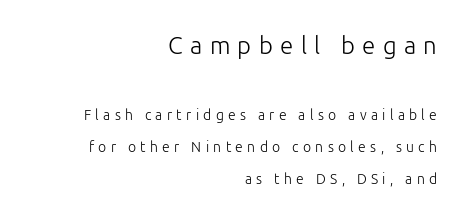
The tracking jumps out immediately: characters are airy and widely separated. Each row of text sits above clean, open space. Scale decreases going downward across the two blocks. Each stroke keeps to a modest, everyday thickness or less. Posture: straight, roman, zero tilt. Loosely led — the rows are spread out.
